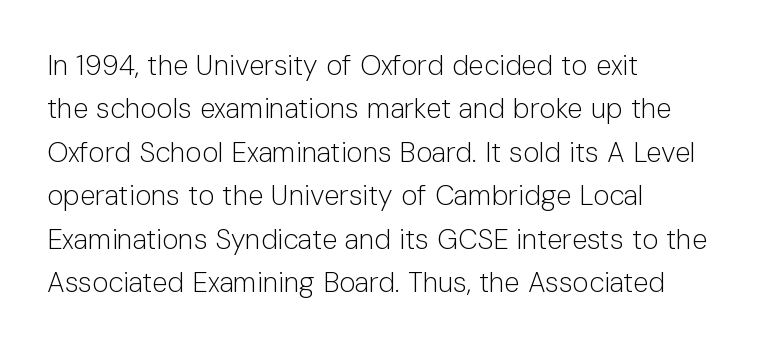
Students, observe: this is what conventionally led text looks like. These lines keep a tight, regular rhythm from letter to letter. The passage shown is typed in a proportional face where columns would drift. A clean baseline with only descenders dipping below it.
